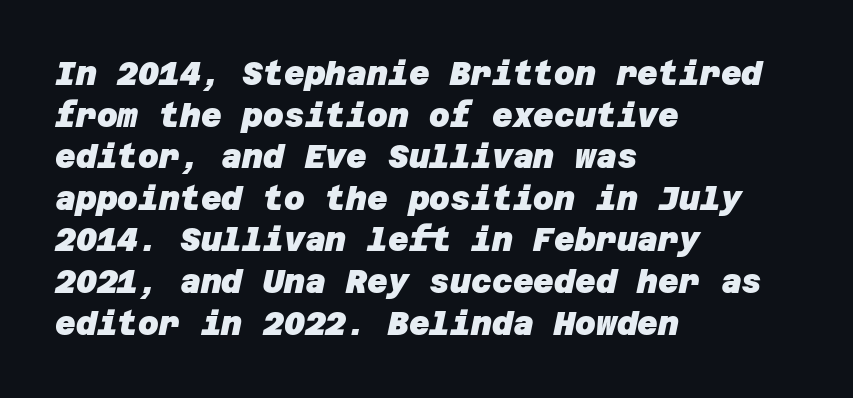
Q: Is the text bold? A: Yes.
Q: Is the typeface a serif or a sans-serif typeface? A: Sans-serif.
Q: Is the text underlined? A: No.
Q: How is the paragraph aligned? A: Left-aligned.
Q: Is the spacing between letters normal or unusually wide? A: Normal.
Q: Is the spacing between lines tight, normal or loose? A: Normal.
Q: Width (condensed, normal, or wide)? A: Normal.
Q: Stroke contrast? A: Low.
Q: x-height? A: Large.
